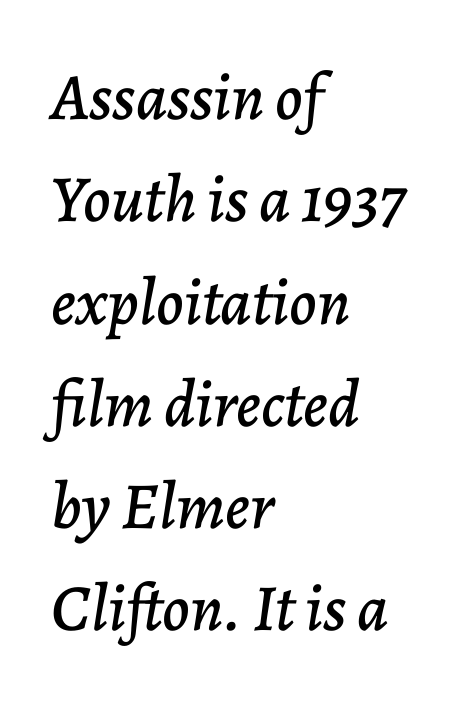
{"italic": "yes", "lean": "right", "slant_degrees": 7, "width": "normal", "stroke_contrast": "low", "x_height": "medium", "monospaced": "no", "underline": "no", "align": "left", "line_spacing": "normal", "line_spacing_ratio": 1.55, "letter_spacing": "normal", "letter_spacing_em": 0.0, "glyph_px": 66}
